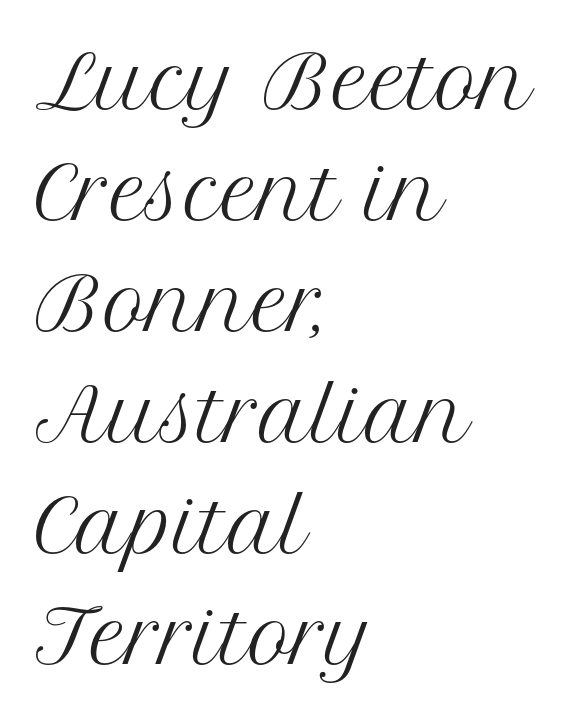
Q: Is the text bold? A: No.
Q: Is the text italic (slanted)? A: Yes.
Q: Is the typeface a serif or a sans-serif typeface? A: Serif.
Q: Is the text underlined? A: No.
Q: How is the paragraph aligned? A: Left-aligned.
Q: Is the spacing between letters normal or unusually wide? A: Normal.
Q: Is the spacing between lines tight, normal or loose? A: Normal.
Q: Width (condensed, normal, or wide)? A: Normal.
Q: Stroke contrast? A: Medium.
Q: x-height? A: Medium.
Q: Monospaced? A: No.
